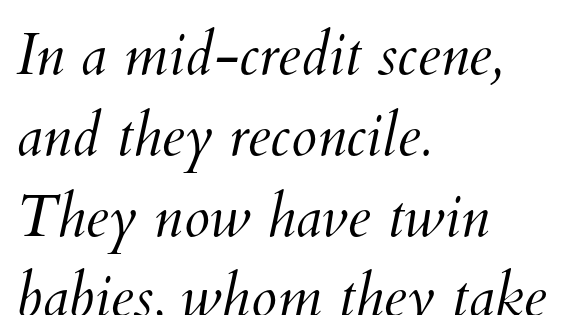
Think of a printed novel: that variable character pitch is what you see here. The face used here is rendered with its standard letterfit. Bold? No — there's no thickening of the strokes. Does the leading feel generous? No, just average. A student would call this left alignment; a typographer would say flush left, rag right. Descenders hang freely into open space.
